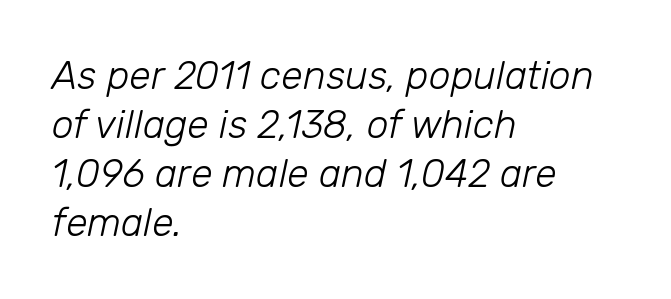
The image shows 39 px light type, italic (leaning right); set left-aligned, normal line spacing (1.26x), normal letter spacing, not underlined; low stroke contrast and a medium x-height.
